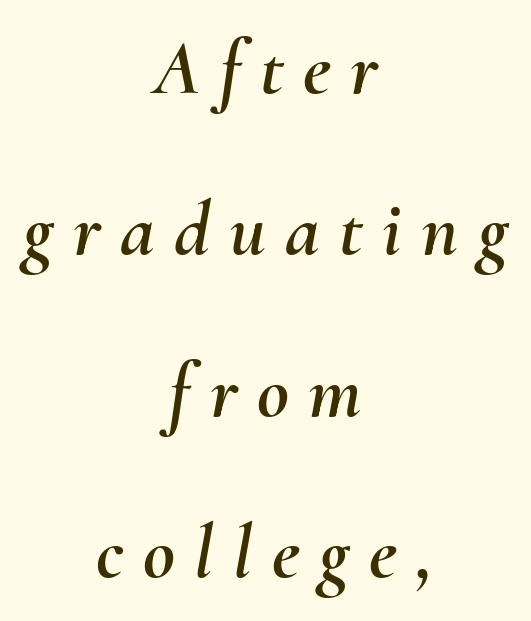
These lines stand farther apart than default settings would place them. Plain, unruled lines of type. This sample uses an oblique cut, with every glyph tilted off the vertical. Think of a printed novel: that variable character pitch is what you see here. Compared with typical body copy, the letter spacing here is much looser.
